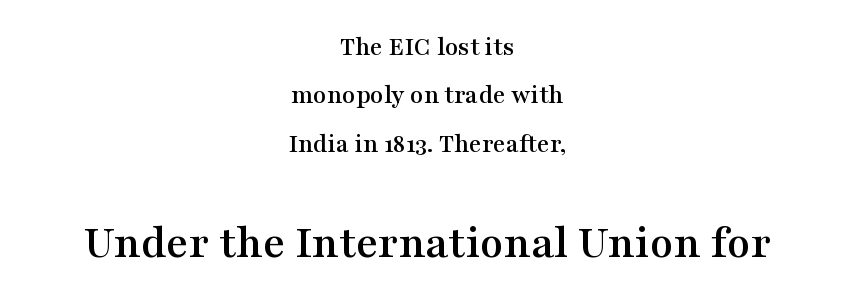
The image shows 48 px wide serif type, upright; set centered, line spacing 1.79x, normal letter spacing, not underlined; the second (bottom) block is 1.78x larger; medium stroke contrast and a medium x-height.
